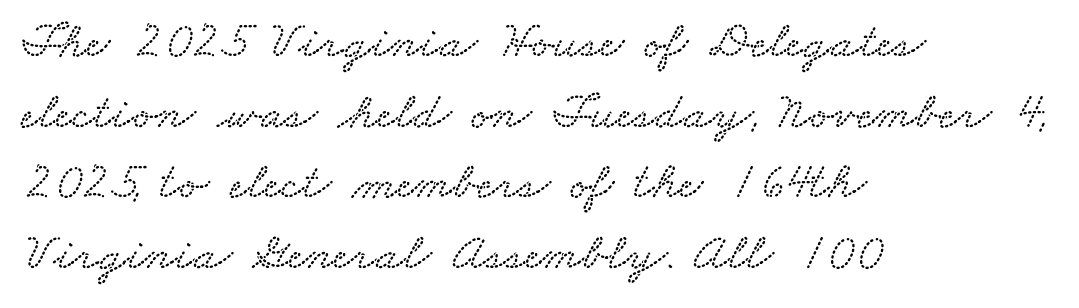
The face used here is proportionally spaced, like ordinary book or web type. The setting favours the left margin, as ordinary paragraphs usually do. The rendering uses a moderate line-height, typical for paragraphs. Letter spacing: default.
